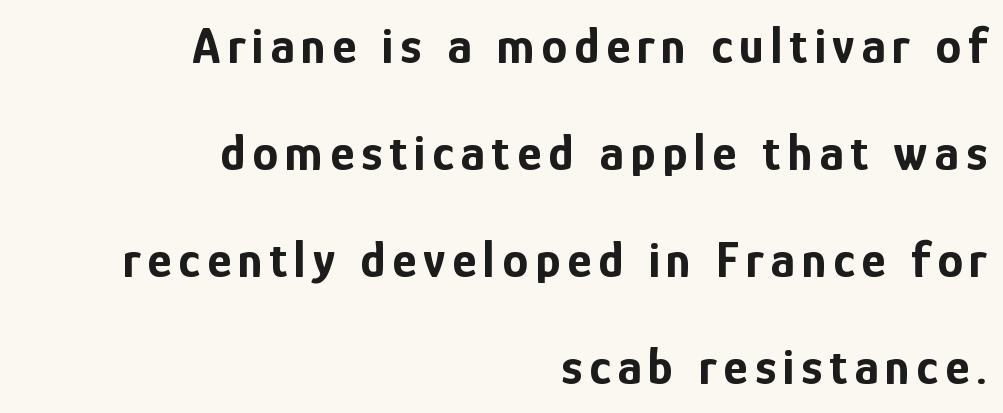
Designer's note — italics off, roman on. Set as a true bold cut, around the 700 mark. Typeset ragged left — the right edge is the straight one. Rule under the text: the space is simply empty. Leading: increased. Character widths vary here, with narrow letters taking less room than wide ones.
